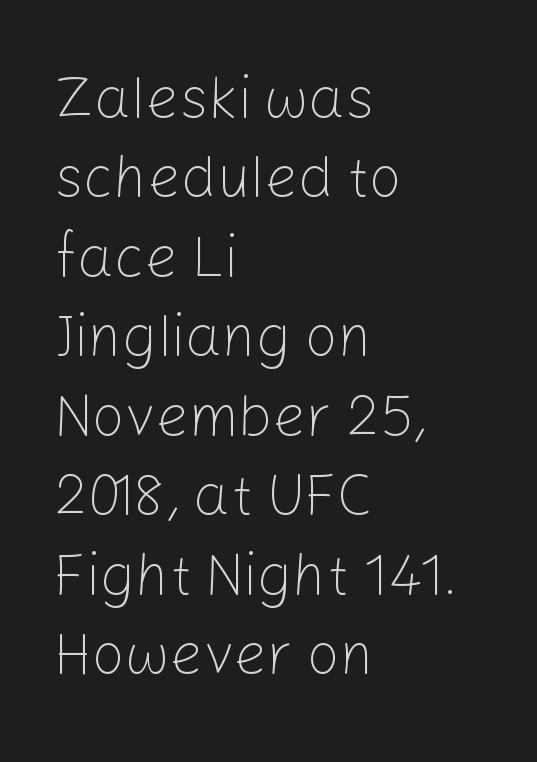
Layout note: lines flush left. Posture: upright roman. This sample has the flowing, uneven cadence of proportional lettering. Weight: in the light-to-regular range. Check where the strokes stop: nothing finishes them off — pure sans.
